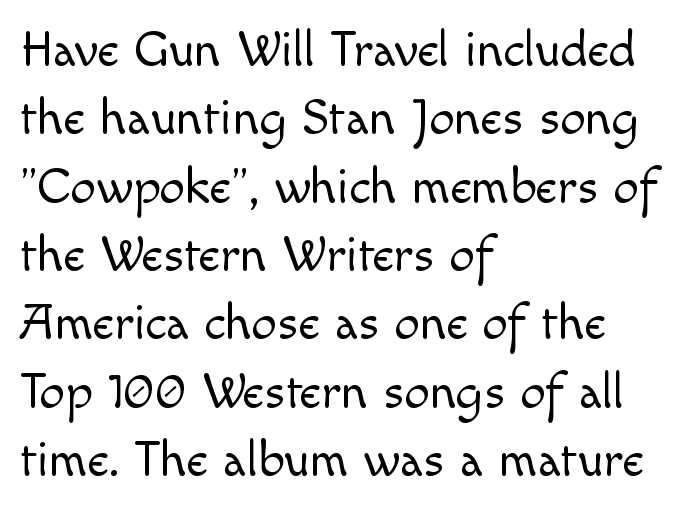
The image shows 51 px light sans-serif type, upright; set left-aligned, normal line spacing (1.34x), normal letter spacing, not underlined; a small x-height.
